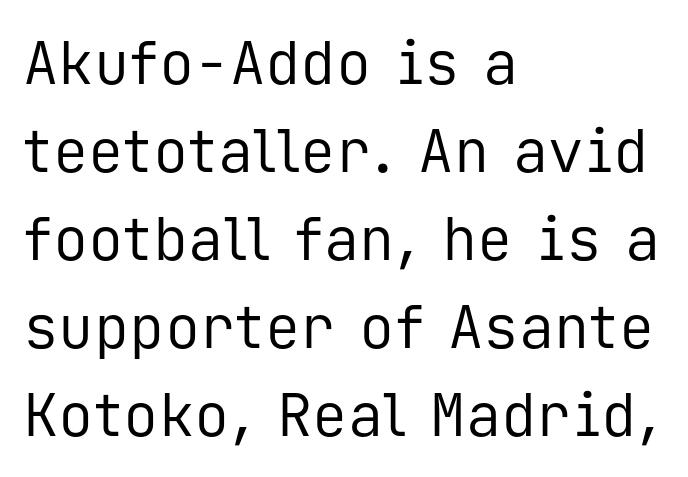
{"serif": "no", "italic": "no", "bold": "no", "weight": "regular", "width": "normal", "stroke_contrast": "low", "x_height": "medium", "monospaced": "yes", "underline": "no", "align": "left", "line_spacing": "normal", "line_spacing_ratio": 1.49, "letter_spacing": "normal", "letter_spacing_em": 0.0, "glyph_px": 59}
